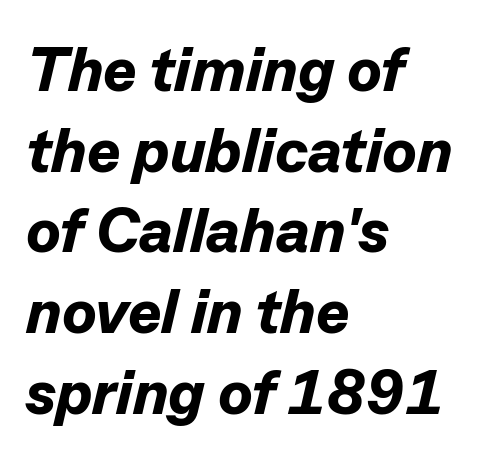
Q: Is the text bold? A: Yes.
Q: Is the text italic (slanted)? A: Yes, it leans right by about 13 degrees.
Q: Is the text underlined? A: No.
Q: How is the paragraph aligned? A: Left-aligned.
Q: Is the spacing between letters normal or unusually wide? A: Normal.
Q: Is the spacing between lines tight, normal or loose? A: Normal.
Q: Width (condensed, normal, or wide)? A: Normal.
Q: Stroke contrast? A: Low.
Q: x-height? A: Medium.
Q: Monospaced? A: No.
